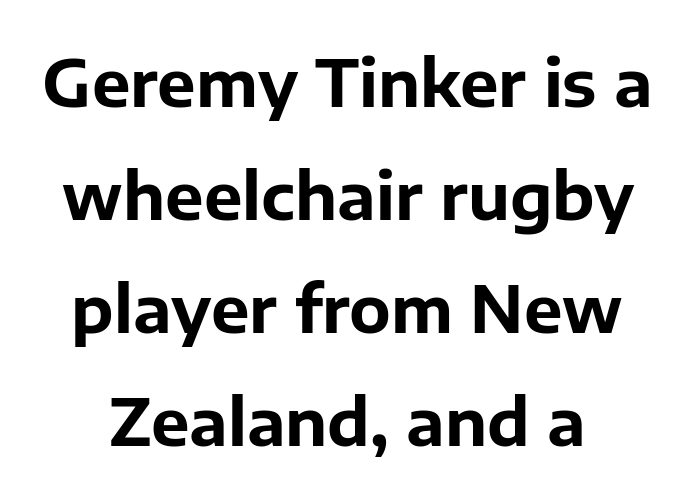
{"serif": "no", "italic": "no", "bold": "yes", "weight": "bold", "width": "normal", "stroke_contrast": "low", "x_height": "medium", "monospaced": "no", "underline": "no", "line_spacing_ratio": 1.74, "letter_spacing": "normal", "letter_spacing_em": 0.0, "glyph_px": 65}
